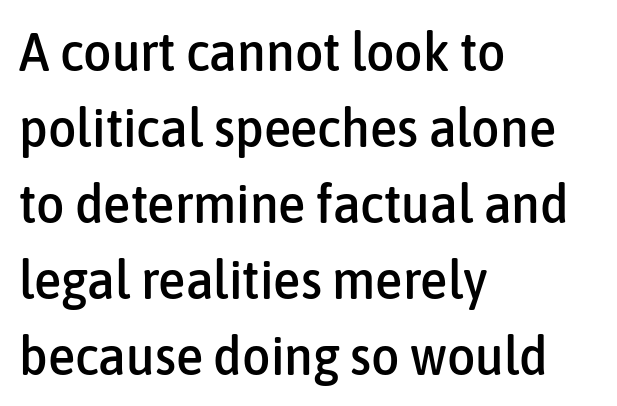
The image shows 55 px condensed sans-serif type, upright; set left-aligned, normal line spacing (1.38x), normal letter spacing, not underlined; low stroke contrast and a medium x-height.
